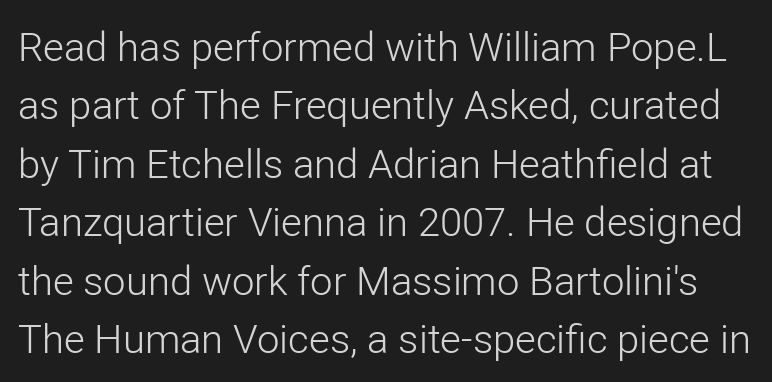
Q: Is the text bold? A: No.
Q: Is the text italic (slanted)? A: No, it is upright.
Q: Is the typeface a serif or a sans-serif typeface? A: Sans-serif.
Q: Is the text underlined? A: No.
Q: Is the spacing between letters normal or unusually wide? A: Normal.
Q: Is the spacing between lines tight, normal or loose? A: Normal.
Q: Width (condensed, normal, or wide)? A: Normal.
Q: Stroke contrast? A: Low.
Q: x-height? A: Medium.
Q: Monospaced? A: No.
